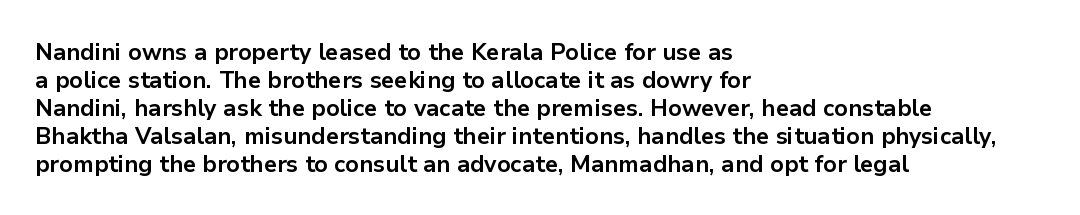
{"italic": "no", "bold": "yes", "underline": "no", "align": "left", "line_spacing_ratio": 1.22, "letter_spacing": "normal", "letter_spacing_em": 0.0, "glyph_px": 23}
